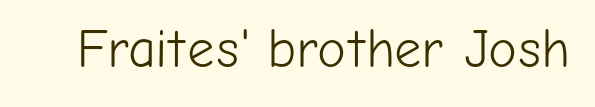
Grotesque or geometric, the face here clearly has no serifs. These lines are rendered in a variable-pitch font. Italic? Not at all — the glyphs are vertical. The cut favours lightness, reaching ordinary text weight at its darkest. In terms of letterspacing, this is plain default setting. Nobody drew a line under any word here.
